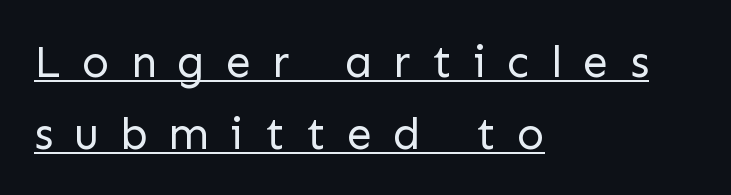
Q: Is the text bold? A: No.
Q: Is the text italic (slanted)? A: No, it is upright.
Q: Is the typeface a serif or a sans-serif typeface? A: Sans-serif.
Q: Is the text underlined? A: Yes.
Q: How is the paragraph aligned? A: Left-aligned.
Q: Is the spacing between letters normal or unusually wide? A: Unusually wide.
Q: Is the spacing between lines tight, normal or loose? A: Normal.
Q: Width (condensed, normal, or wide)? A: Normal.
Q: Stroke contrast? A: Low.
Q: x-height? A: Medium.
Q: Monospaced? A: No.
